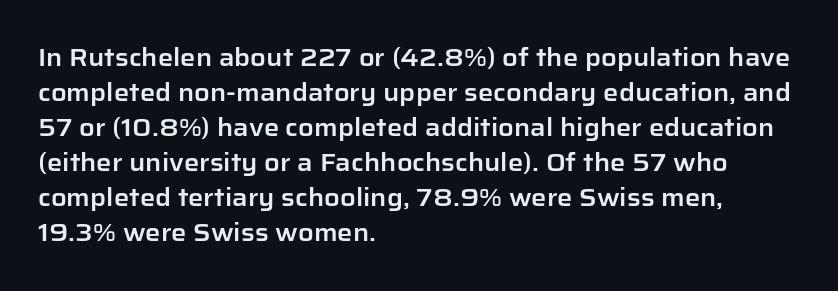
The image shows 24 px text type, upright; set left-aligned, normal line spacing (1.46x), normal letter spacing, not underlined.
